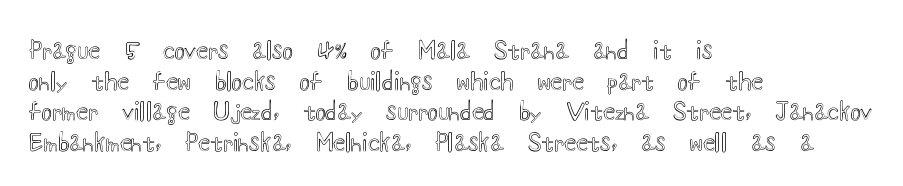
Q: Is the text italic (slanted)? A: No, it is upright.
Q: Is the text underlined? A: No.
Q: How is the paragraph aligned? A: Left-aligned.
Q: Is the spacing between letters normal or unusually wide? A: Normal.
Q: Is the spacing between lines tight, normal or loose? A: Normal.
